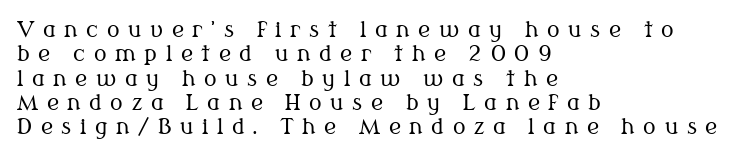
The image shows 21 px text type, upright; set left-aligned, line spacing 1.16x, unusually wide letter spacing (+0.41 em), not underlined.
